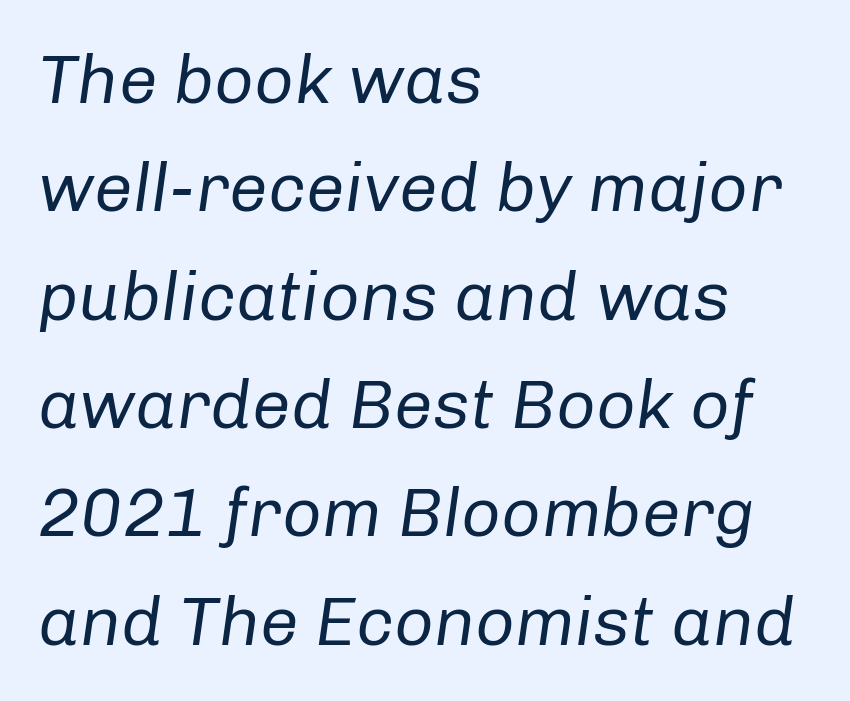
Caption: standard tracking, unaltered. The string is rendered with underlining switched off. The face used here is proportionally spaced, like ordinary book or web type. The face looks like a standard text weight, possibly lighter. What's the leading like? Ordinary, nothing unusual. Notice how the stems are inclined rather than vertical — that's the hallmark of italics.
